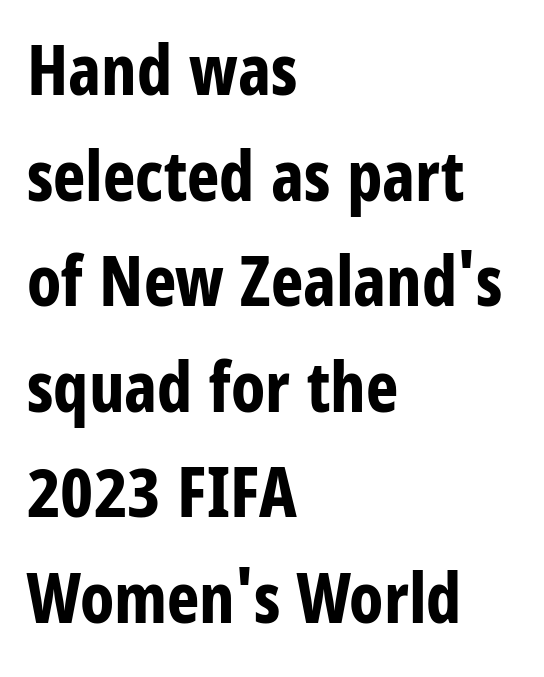
The image shows 69 px bold, condensed sans-serif type, upright; set left-aligned, normal line spacing (1.53x), normal letter spacing, not underlined; low stroke contrast and a large x-height.
